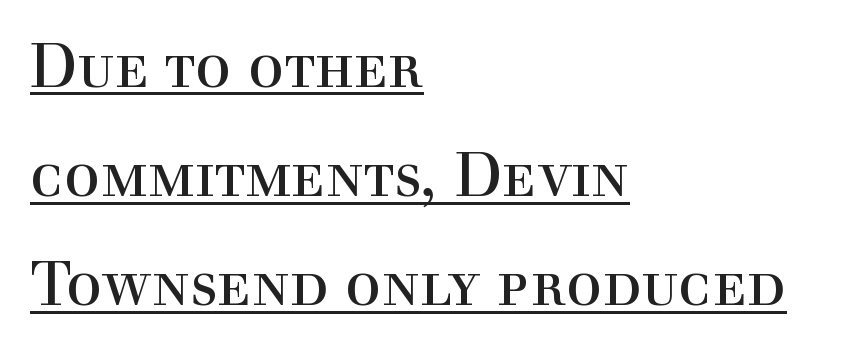
A typographer would call this underscored text. Bold? No — there's no thickening of the strokes. The passage is arranged the way most books set body copy — flush left. Note the varied advance widths — an 'i' is clearly narrower than an 'm'.
